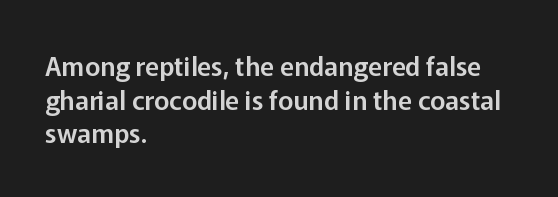
The zone under the glyphs is completely vacant. Line starts are locked; line ends wander. Look at the tracking — it's just the regular setting, nothing added. Horizontal bands of white between lines are of average thickness.
